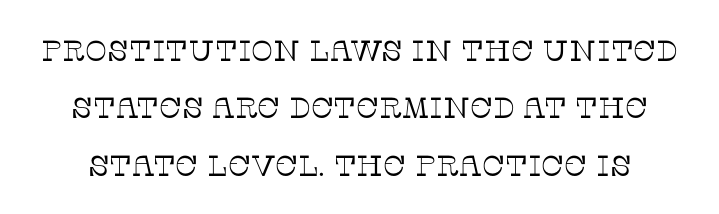
{"serif": "yes", "italic": "no", "bold": "no", "weight": "thin", "width": "normal", "stroke_contrast": "low", "x_height": "large", "monospaced": "no", "underline": "no", "line_spacing": "loose", "line_spacing_ratio": 1.98, "letter_spacing": "normal", "letter_spacing_em": 0.0, "glyph_px": 29}
